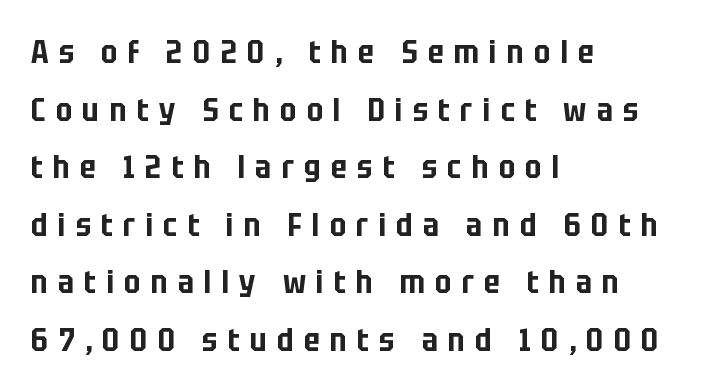
{"serif": "no", "italic": "no", "width": "condensed", "stroke_contrast": "low", "x_height": "large", "monospaced": "no", "underline": "no", "align": "left", "line_spacing_ratio": 1.8, "letter_spacing": "wide", "letter_spacing_em": 0.32, "glyph_px": 32}
